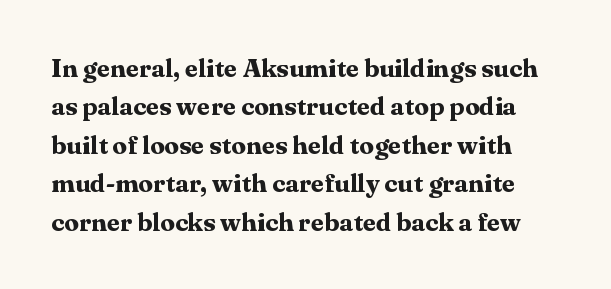
Strokes here are thick enough to call this a true bold. Is there any slant? The stems are plumb. The strip under each line holds only bare page. Vertically, the passage feels balanced, rows spaced as you'd expect.
